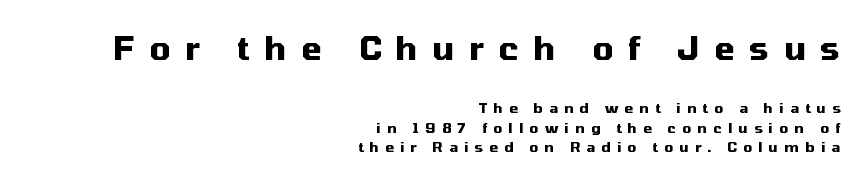
The image shows 33 px heavy sans-serif type, upright; set right-aligned, normal line spacing (1.39x), unusually wide letter spacing (+0.44 em), not underlined; the first (top) block is 2.36x larger; medium stroke contrast and a medium x-height.
